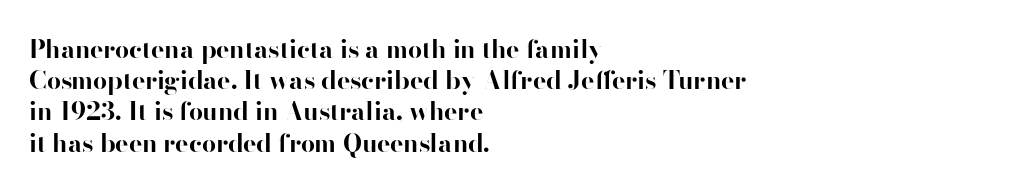
{"italic": "no", "bold": "yes", "underline": "no", "align": "left", "line_spacing": "normal", "line_spacing_ratio": 1.25, "letter_spacing": "normal", "letter_spacing_em": 0.0, "glyph_px": 25}
